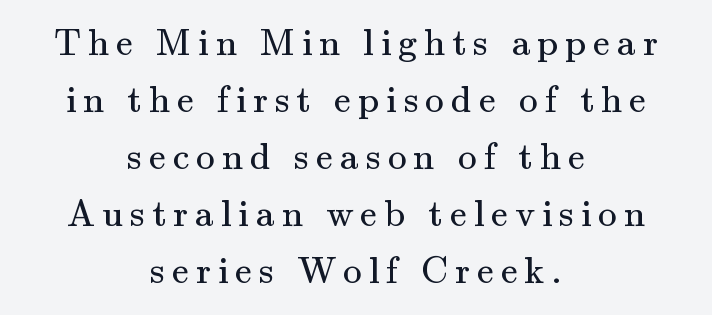
Regular leading. The rendering uses natural spacing where letterforms have individual widths. Italic: no, the glyphs are upright roman. Descender tails drop into unmarked territory. This sample uses a serif face. The letterforms sit at book weight or below.
